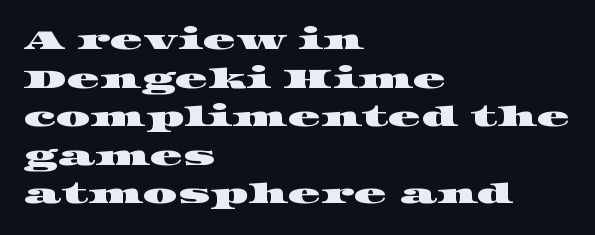
{"underline": "no", "align": "left", "line_spacing": "normal", "line_spacing_ratio": 1.43, "letter_spacing": "normal", "letter_spacing_em": 0.0, "glyph_px": 27}
